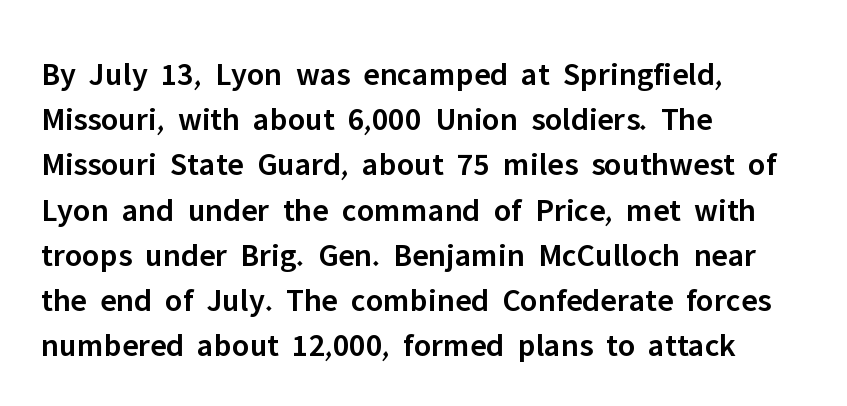
Q: Is the text bold? A: Semi-bold.
Q: Is the text italic (slanted)? A: No, it is upright.
Q: Is the typeface a serif or a sans-serif typeface? A: Sans-serif.
Q: Is the text underlined? A: No.
Q: How is the paragraph aligned? A: Left-aligned.
Q: Is the spacing between letters normal or unusually wide? A: Normal.
Q: Is the spacing between lines tight, normal or loose? A: Normal.
Q: Width (condensed, normal, or wide)? A: Normal.
Q: Stroke contrast? A: Low.
Q: x-height? A: Medium.
Q: Monospaced? A: No.
